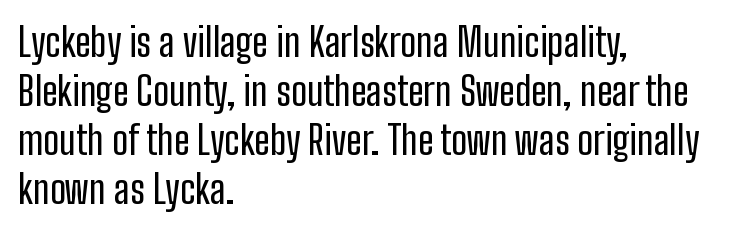
Q: Is the text italic (slanted)? A: No, it is upright.
Q: Is the typeface a serif or a sans-serif typeface? A: Sans-serif.
Q: Is the text underlined? A: No.
Q: How is the paragraph aligned? A: Left-aligned.
Q: Is the spacing between letters normal or unusually wide? A: Normal.
Q: Is the spacing between lines tight, normal or loose? A: Normal.
Q: Width (condensed, normal, or wide)? A: Condensed.
Q: Stroke contrast? A: Low.
Q: x-height? A: Medium.
Q: Monospaced? A: No.
